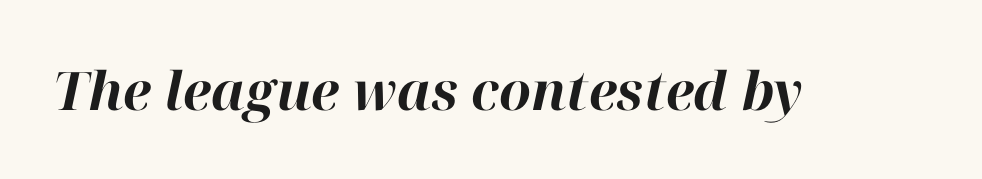
The image shows 53 px bold type, italic (leaning right); set normal letter spacing, not underlined; high stroke contrast and a medium x-height.
